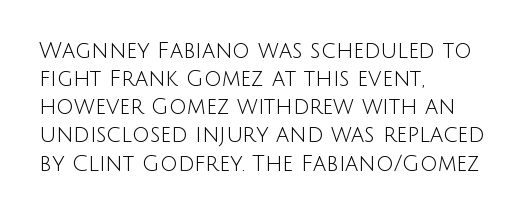
{"italic": "no", "bold": "no", "underline": "no", "align": "left", "line_spacing": "normal", "line_spacing_ratio": 1.28, "letter_spacing": "normal", "letter_spacing_em": 0.0, "glyph_px": 22}
